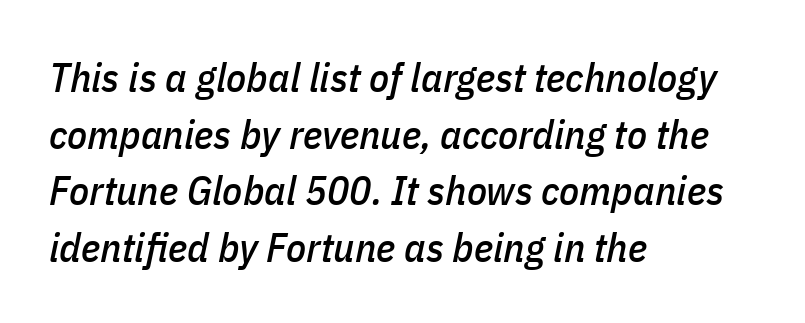
{"italic": "yes", "lean": "right", "slant_degrees": 11, "width": "condensed", "stroke_contrast": "low", "x_height": "medium", "monospaced": "no", "underline": "no", "align": "left", "line_spacing": "normal", "line_spacing_ratio": 1.38, "letter_spacing": "normal", "letter_spacing_em": 0.0, "glyph_px": 41}
